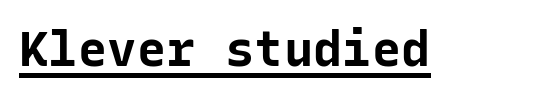
{"serif": "no", "italic": "no", "bold": "yes", "weight": "bold", "width": "normal", "stroke_contrast": "low", "x_height": "medium", "monospaced": "yes", "underline": "yes", "letter_spacing": "normal", "letter_spacing_em": 0.0, "glyph_px": 49}
